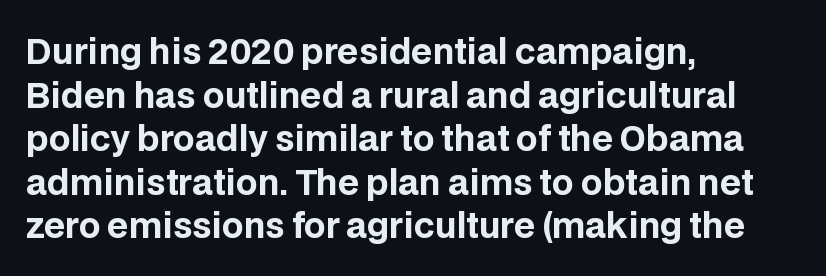
{"serif": "no", "italic": "no", "bold": "yes", "weight": "bold", "width": "normal", "stroke_contrast": "low", "x_height": "large", "monospaced": "no", "underline": "no", "align": "left", "line_spacing": "normal", "line_spacing_ratio": 1.28, "letter_spacing": "normal", "letter_spacing_em": 0.0, "glyph_px": 34}
